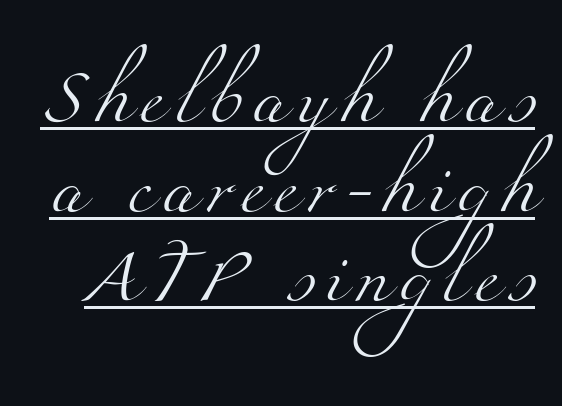
This is underlined copy, the kind a proofreader might mark for attention. Spacing verdict: proportional, widths tailored to each character. The rows are spaced the way most documents space them.
